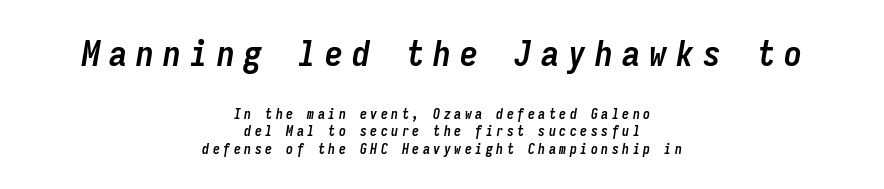
{"italic": "yes", "lean": "right", "slant_degrees": 9, "bold": "yes", "weight": "semibold", "width": "condensed", "stroke_contrast": "low", "x_height": "medium", "monospaced": "yes", "underline": "no", "align": "center", "line_spacing": "normal", "line_spacing_ratio": 1.25, "letter_spacing": "wide", "letter_spacing_em": 0.25, "larger_block": "first", "size_ratio": 2.57, "glyph_px": 36}
